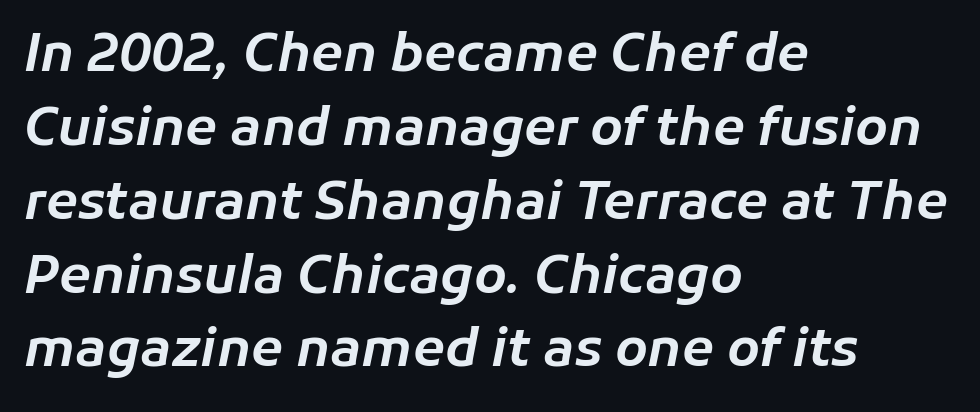
{"italic": "yes", "lean": "right", "slant_degrees": 11, "width": "normal", "stroke_contrast": "low", "x_height": "medium", "monospaced": "no", "underline": "no", "align": "left", "line_spacing": "normal", "line_spacing_ratio": 1.42, "letter_spacing": "normal", "letter_spacing_em": 0.0, "glyph_px": 52}
